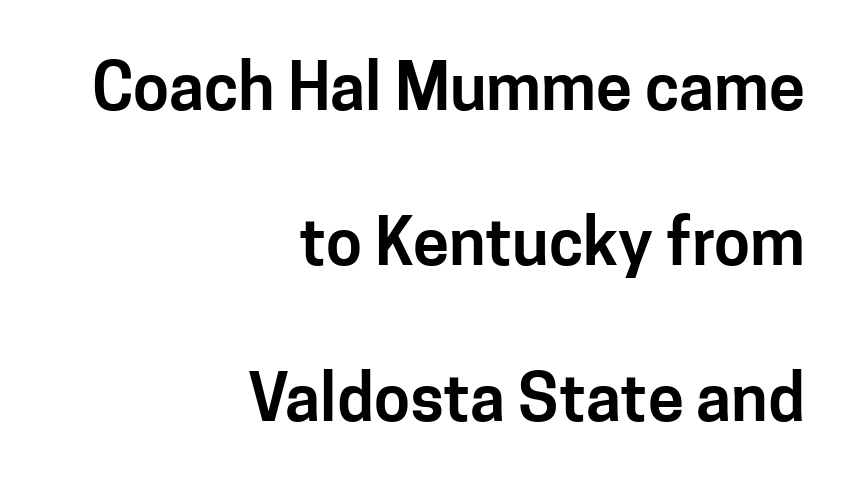
When letters stand straight like this, we call the style roman or upright. Does the copy run flush right? Yes — the right margin is perfectly even. Letters rest on an invisible, unmarked baseline. Whoever set this chose breathing room over compactness in the vertical rhythm.
